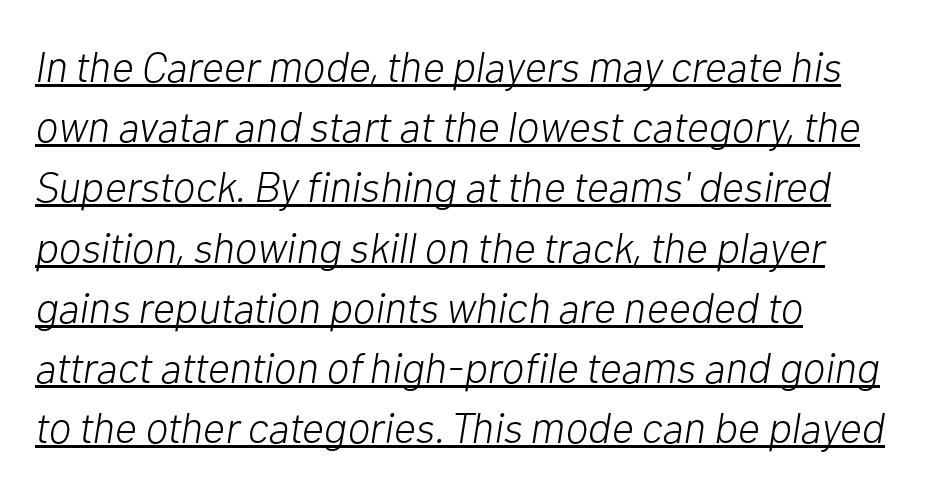
A quiet, ordinary-to-light weight characterises the typeface. Notice how descenders clear the ascenders below comfortably — that's standard leading. The words here are underlined. Notice how the stems are inclined rather than vertical — that's the hallmark of italics. Line beginnings align vertically; line endings do not.
